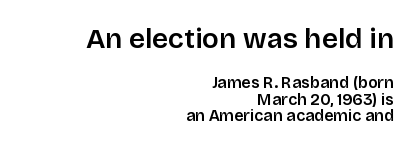
The rendering uses a small line-height, squeezing the rows. Visually, the top section dominates because its glyphs are scaled up. A typesetter would label this face a sans. The characters look somewhat weighty, a semibold short of true bold. Observe the ordinary spacing: letters are neighbours, not strangers. The compositor pushed each line to the right boundary.
